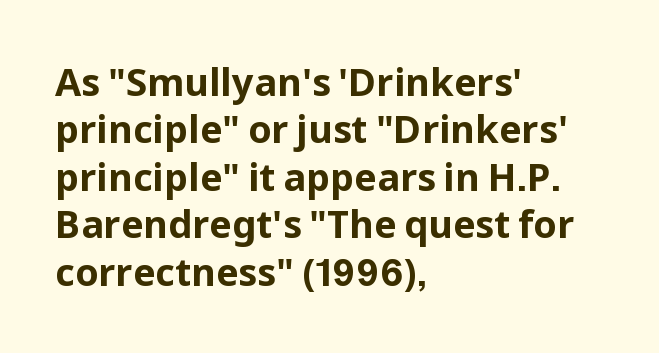
The image shows 38 px bold sans-serif type, upright; set left-aligned, normal line spacing (1.25x), normal letter spacing, not underlined; low stroke contrast and a medium x-height.
